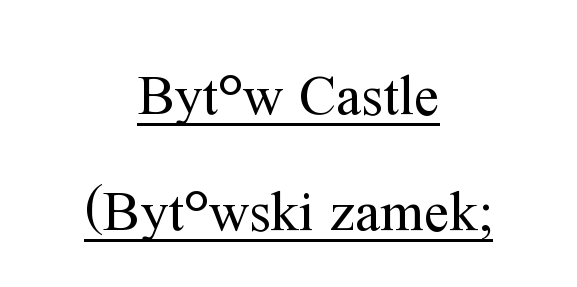
Q: Is the text bold? A: No.
Q: Is the text italic (slanted)? A: No, it is upright.
Q: Is the typeface a serif or a sans-serif typeface? A: Serif.
Q: Is the text underlined? A: Yes.
Q: How is the paragraph aligned? A: Centered.
Q: Is the spacing between letters normal or unusually wide? A: Normal.
Q: Is the spacing between lines tight, normal or loose? A: Loose.
Q: Width (condensed, normal, or wide)? A: Normal.
Q: Stroke contrast? A: Medium.
Q: x-height? A: Medium.
Q: Monospaced? A: No.
